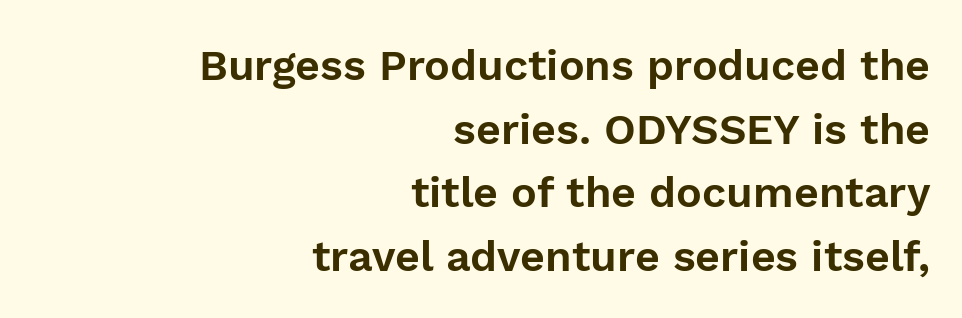
The image shows 43 px sans-serif type, upright; set right-aligned, normal line spacing (1.48x), normal letter spacing, not underlined; low stroke contrast and a medium x-height.
